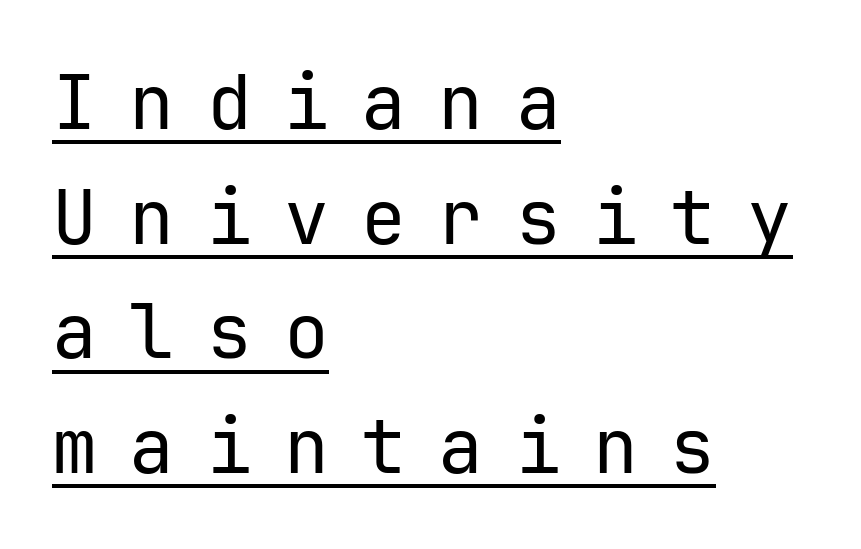
Q: Is the text bold? A: No.
Q: Is the text italic (slanted)? A: No, it is upright.
Q: Is the typeface a serif or a sans-serif typeface? A: Sans-serif.
Q: Is the text underlined? A: Yes.
Q: How is the paragraph aligned? A: Left-aligned.
Q: Is the spacing between letters normal or unusually wide? A: Unusually wide.
Q: Is the spacing between lines tight, normal or loose? A: Normal.
Q: Width (condensed, normal, or wide)? A: Normal.
Q: Stroke contrast? A: Low.
Q: x-height? A: Medium.
Q: Monospaced? A: Yes.
